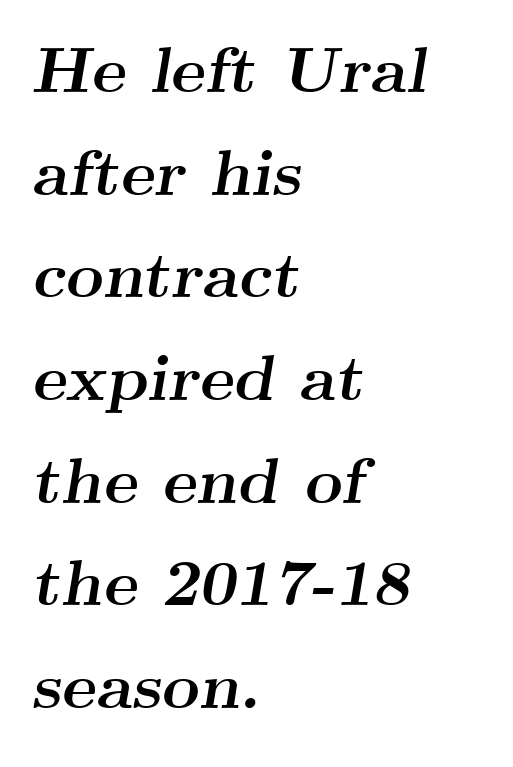
The image shows 65 px semibold, wide serif type, italic (leaning right); set left-aligned, normal line spacing (1.58x), normal letter spacing, not underlined; medium stroke contrast and a small x-height.
